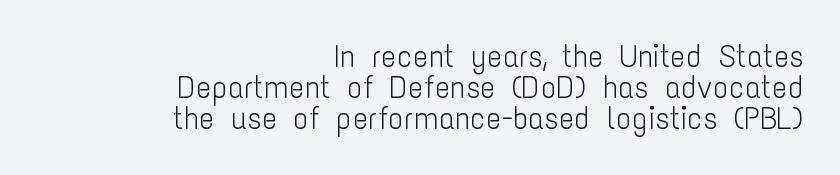
Q: Is the text bold? A: No.
Q: Is the text italic (slanted)? A: No, it is upright.
Q: Is the typeface a serif or a sans-serif typeface? A: Sans-serif.
Q: Is the text underlined? A: No.
Q: How is the paragraph aligned? A: Right-aligned.
Q: Is the spacing between letters normal or unusually wide? A: Normal.
Q: Is the spacing between lines tight, normal or loose? A: Tight.
Q: Width (condensed, normal, or wide)? A: Condensed.
Q: Stroke contrast? A: Low.
Q: x-height? A: Medium.
Q: Monospaced? A: No.
